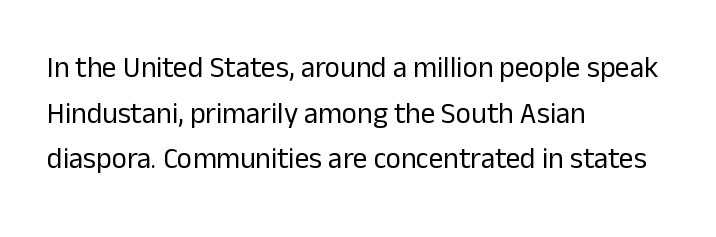
Q: Is the text bold? A: No.
Q: Is the text italic (slanted)? A: No, it is upright.
Q: Is the typeface a serif or a sans-serif typeface? A: Sans-serif.
Q: Is the text underlined? A: No.
Q: How is the paragraph aligned? A: Left-aligned.
Q: Is the spacing between letters normal or unusually wide? A: Normal.
Q: Is the spacing between lines tight, normal or loose? A: Normal.
Q: Width (condensed, normal, or wide)? A: Normal.
Q: Stroke contrast? A: Low.
Q: x-height? A: Medium.
Q: Monospaced? A: No.
